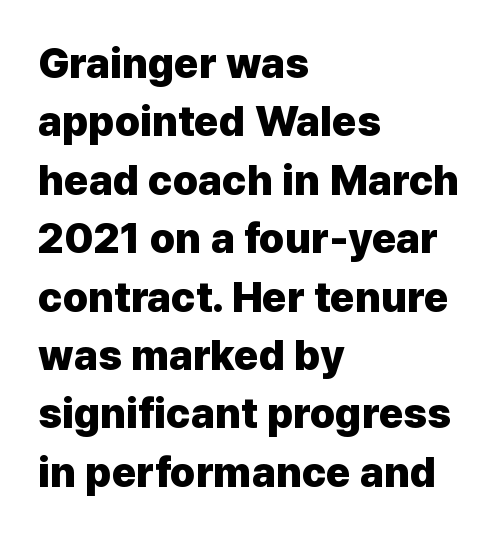
Q: Is the text bold? A: Yes.
Q: Is the text italic (slanted)? A: No, it is upright.
Q: Is the typeface a serif or a sans-serif typeface? A: Sans-serif.
Q: Is the text underlined? A: No.
Q: How is the paragraph aligned? A: Left-aligned.
Q: Is the spacing between letters normal or unusually wide? A: Normal.
Q: Is the spacing between lines tight, normal or loose? A: Normal.
Q: Width (condensed, normal, or wide)? A: Normal.
Q: Stroke contrast? A: Low.
Q: x-height? A: Medium.
Q: Monospaced? A: No.
